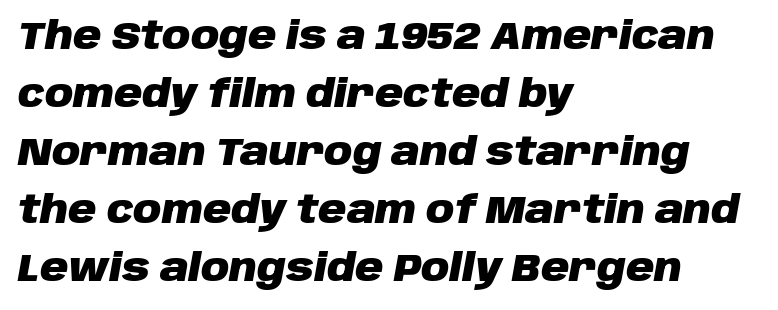
The glyphs have the mass of a bold cut. Quick note: interline space is typical. A classic flush-left, rag-right setting is used for this passage. Spacing verdict: proportional, widths tailored to each character. Caption: standard tracking, unaltered.
